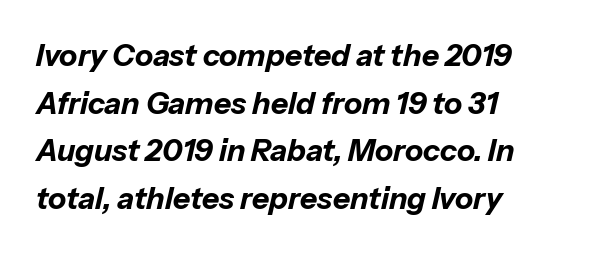
The image shows 30 px bold type, italic (leaning right); set left-aligned, normal line spacing (1.59x), normal letter spacing, not underlined; low stroke contrast and a medium x-height.
